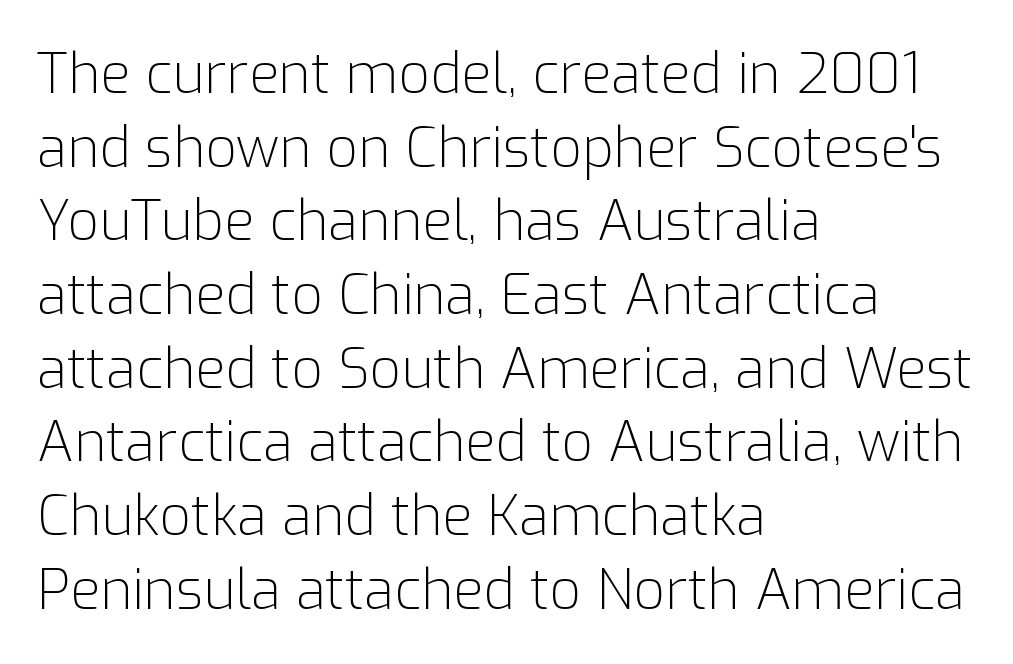
How are the letters spaced? Ordinarily, with no added tracking. Designer's note — italics off, roman on. The typeface has the unassuming heft of standard copy or less. Leading matches the norm, producing a regular column. Plain, unruled lines of type.
